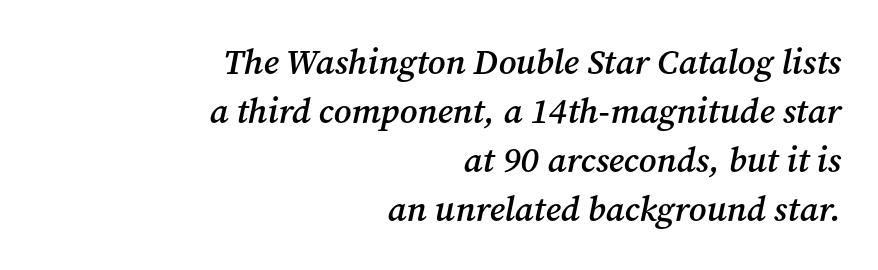
{"serif": "yes", "italic": "yes", "lean": "right", "slant_degrees": 12, "bold": "semi", "weight": "semibold", "width": "normal", "stroke_contrast": "medium", "x_height": "medium", "monospaced": "no", "underline": "no", "align": "right", "line_spacing": "normal", "line_spacing_ratio": 1.4, "letter_spacing": "normal", "letter_spacing_em": 0.0, "glyph_px": 35}
